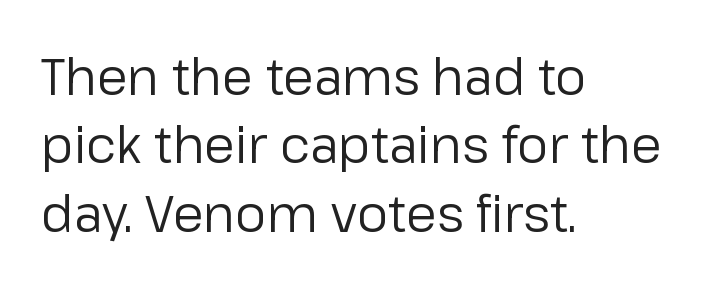
The image shows 50 px regular-weight sans-serif type, upright; set left-aligned, normal line spacing (1.37x), normal letter spacing, not underlined; low stroke contrast and a medium x-height.
